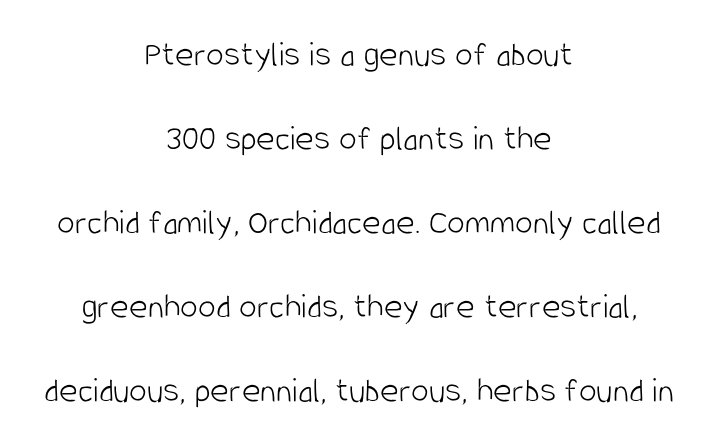
The face used here is a sans, in the tradition of grotesques and geometrics. The letters stand upright; this is a roman face. Horizontally, the lines are justified to the midpoint only. The passage shown is not bold in any degree. Whoever set this chose breathing room over compactness in the vertical rhythm.
